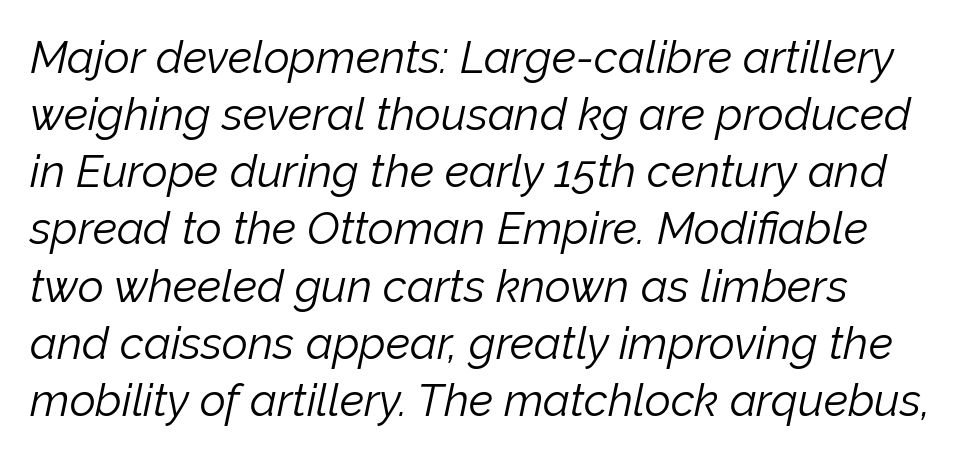
Q: Is the text bold? A: No.
Q: Is the text italic (slanted)? A: Yes, it leans right by about 12 degrees.
Q: Is the text underlined? A: No.
Q: Is the spacing between letters normal or unusually wide? A: Normal.
Q: Is the spacing between lines tight, normal or loose? A: Normal.
Q: Width (condensed, normal, or wide)? A: Normal.
Q: Stroke contrast? A: Low.
Q: x-height? A: Medium.
Q: Monospaced? A: No.
